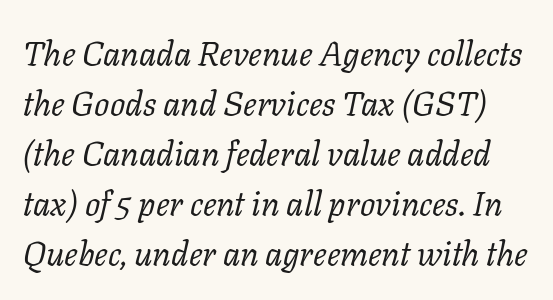
Q: Is the text bold? A: No.
Q: Is the text italic (slanted)? A: Yes, it leans right by about 11 degrees.
Q: Is the typeface a serif or a sans-serif typeface? A: Serif.
Q: Is the text underlined? A: No.
Q: Is the spacing between letters normal or unusually wide? A: Normal.
Q: Is the spacing between lines tight, normal or loose? A: Normal.
Q: Width (condensed, normal, or wide)? A: Normal.
Q: Stroke contrast? A: Low.
Q: x-height? A: Medium.
Q: Monospaced? A: No.
